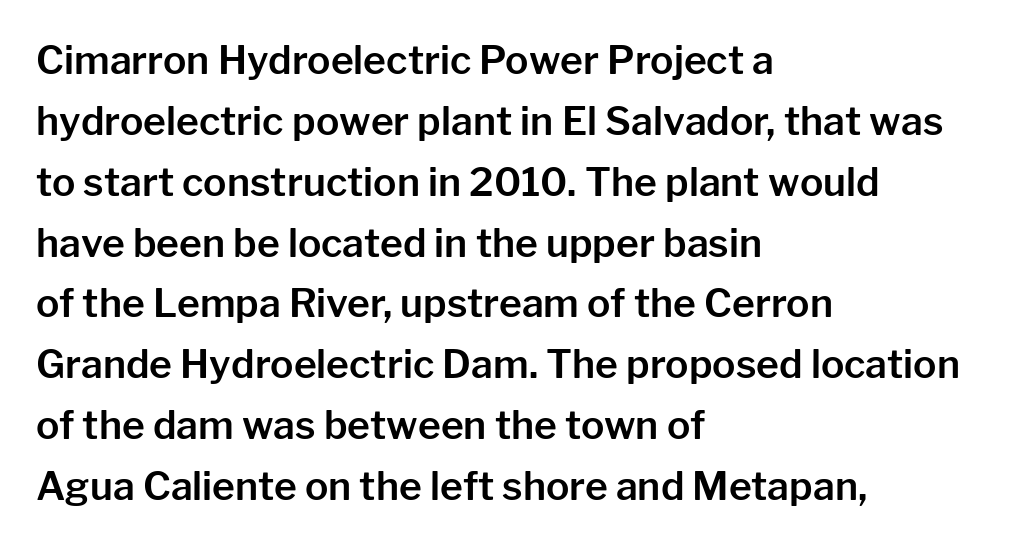
The image shows 39 px sans-serif type, upright; set left-aligned, normal line spacing (1.56x), normal letter spacing, not underlined; low stroke contrast and a medium x-height.
